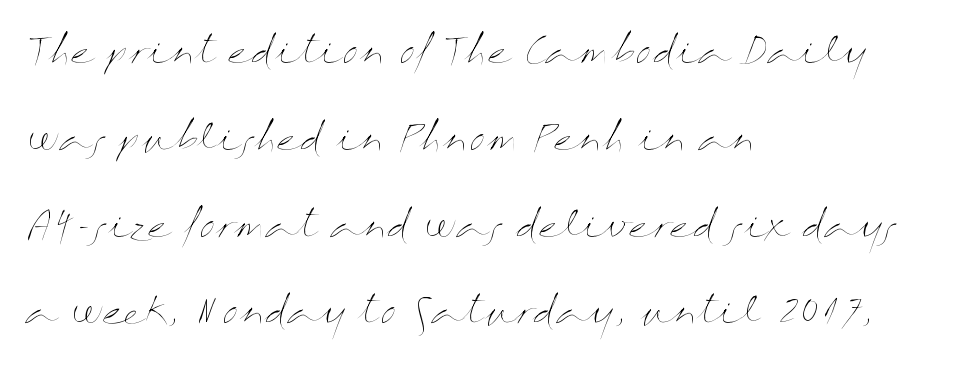
The typesetter chose a ragged-right arrangement here. The specimen omits any rule beneath the text block's lines. Tracking value appears to be zero — textbook default spacing. A great deal of white space separates one row of letters from the next.
